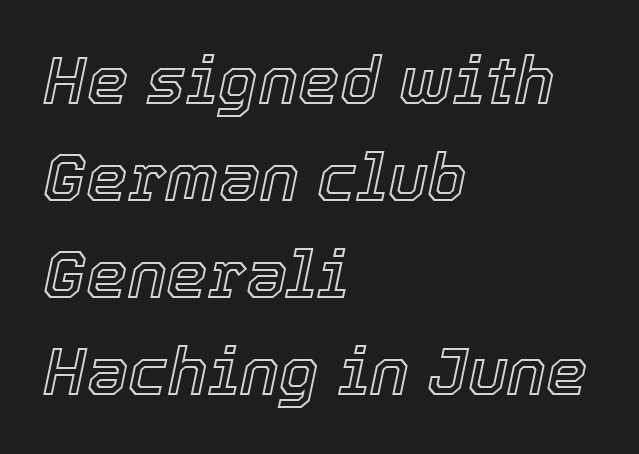
{"italic": "yes", "lean": "right", "slant_degrees": 12, "width": "normal", "x_height": "medium", "monospaced": "no", "underline": "no", "align": "left", "line_spacing": "normal", "line_spacing_ratio": 1.47, "letter_spacing": "normal", "letter_spacing_em": 0.0, "glyph_px": 66}
